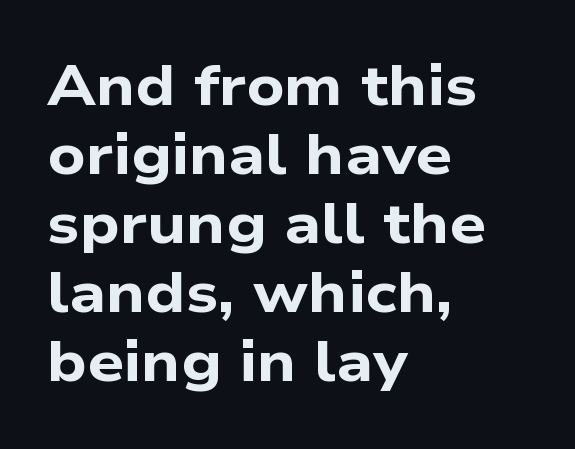
The passage shown is typed in a proportional face where columns would drift. Does extra space separate the letters? No, they use regular spacing. Nothing sits at the stroke ends, so this counts as sans-serif. Anything drawn beneath the words? Only blank space.
